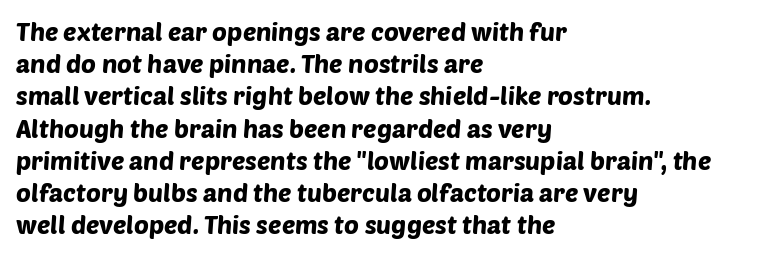
The image shows 25 px text type; set left-aligned, normal line spacing (1.29x), normal letter spacing, not underlined.
